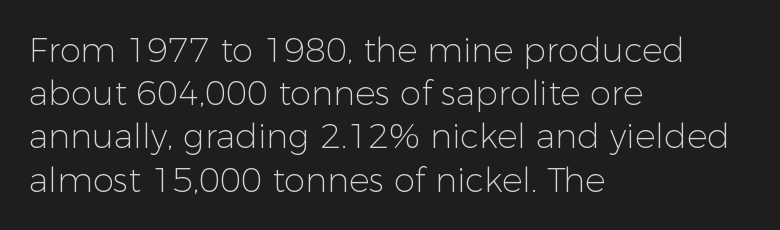
You could call the tracking neutral — neither tight nor loose. Classification — sans serif. Whoever set this chose a conventional vertical rhythm. The baseline area is clear. The letters advance in unequal steps, a hallmark of proportional type.
